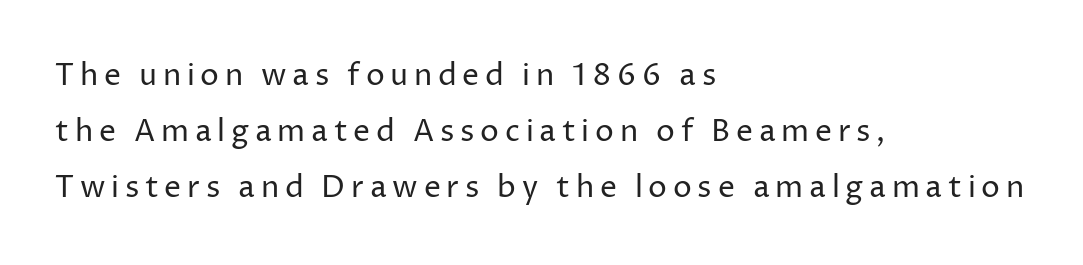
The image shows 30 px regular-weight sans-serif type, upright; set left-aligned, line spacing 1.87x, not underlined; low stroke contrast and a medium x-height.
